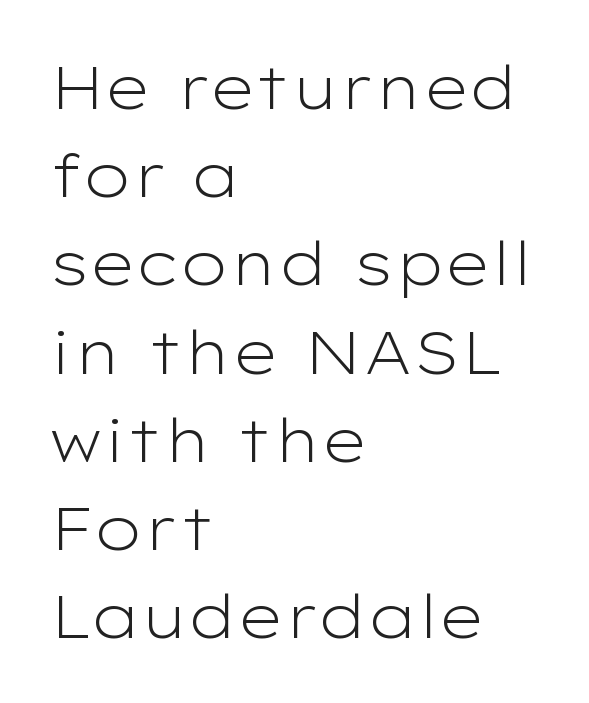
Q: Is the text bold? A: No.
Q: Is the text italic (slanted)? A: No, it is upright.
Q: Is the typeface a serif or a sans-serif typeface? A: Sans-serif.
Q: Is the text underlined? A: No.
Q: How is the paragraph aligned? A: Left-aligned.
Q: Is the spacing between letters normal or unusually wide? A: Normal.
Q: Is the spacing between lines tight, normal or loose? A: Normal.
Q: Width (condensed, normal, or wide)? A: Wide.
Q: Stroke contrast? A: Low.
Q: x-height? A: Medium.
Q: Monospaced? A: No.
